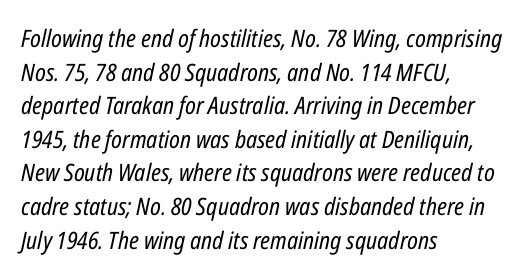
{"italic": "yes", "lean": "right", "slant_degrees": 12, "bold": "no", "underline": "no", "align": "left", "line_spacing": "normal", "line_spacing_ratio": 1.4, "letter_spacing": "normal", "letter_spacing_em": 0.0, "glyph_px": 24}
